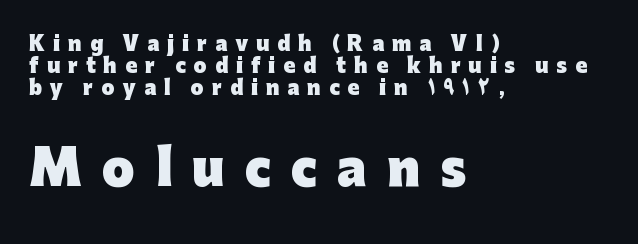
Q: Is the text bold? A: Yes.
Q: Is the text italic (slanted)? A: No, it is upright.
Q: Is the typeface a serif or a sans-serif typeface? A: Sans-serif.
Q: Is the text underlined? A: No.
Q: How is the paragraph aligned? A: Left-aligned.
Q: Is the spacing between letters normal or unusually wide? A: Unusually wide.
Q: Which block of text is set in a larger size, the first (top) or the second (bottom)? A: The second (bottom) one.
Q: Width (condensed, normal, or wide)? A: Normal.
Q: Stroke contrast? A: Low.
Q: x-height? A: Medium.
Q: Monospaced? A: No.
